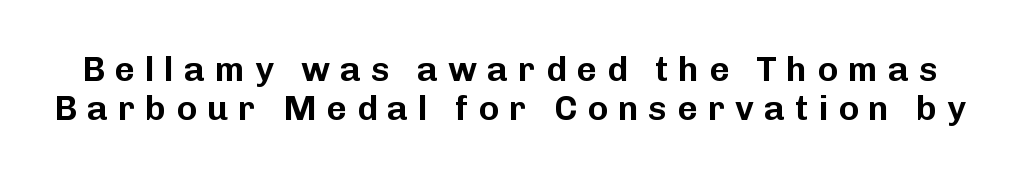
This is the regular roman posture of the typeface. Here the designer chose a conventional face with non-uniform glyph widths. I'd call this a sans setting — the letters go barefoot. Whoever set this chose condensed vertical rhythm over breathing room.
